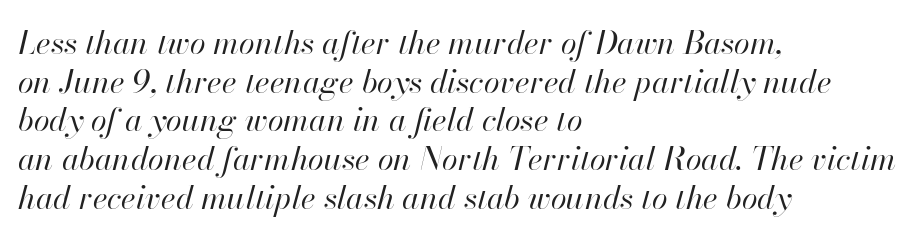
The letters sit at their default tracking, neither squeezed nor spread. The strokes are not fattened; the text isn't bold. The lettering tilts uniformly, giving the passage an italic look. Proportional: the letters do not fall into vertical columns.
